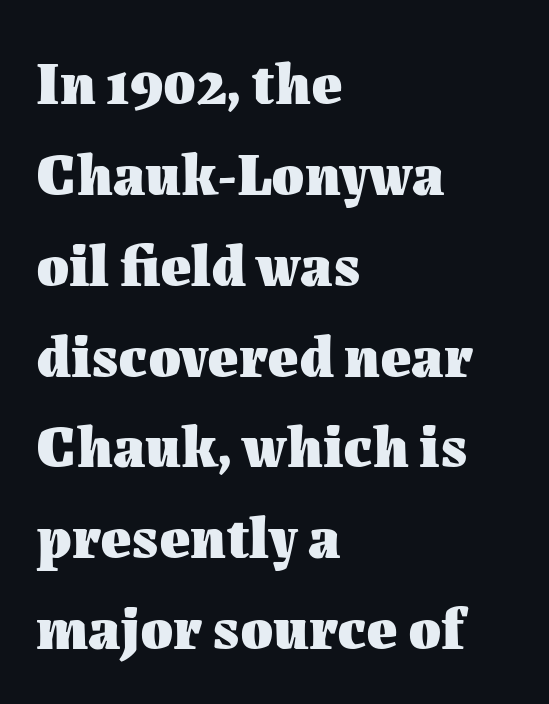
The words here are not underlined. Leading: standard. Visually the block forms a straight wall on the left and a jagged coastline on the right. Spacing verdict: proportional, widths tailored to each character. Notice how thick the strokes are: this is what a full bold looks like.
